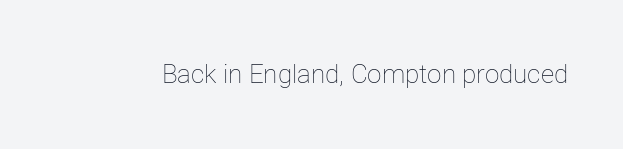
A roman cut, with each character standing at attention. Decoration check: the copy has no underline. The gaps between neighbouring characters are ordinary and unremarkable. Bold? No — there's no thickening of the strokes.
